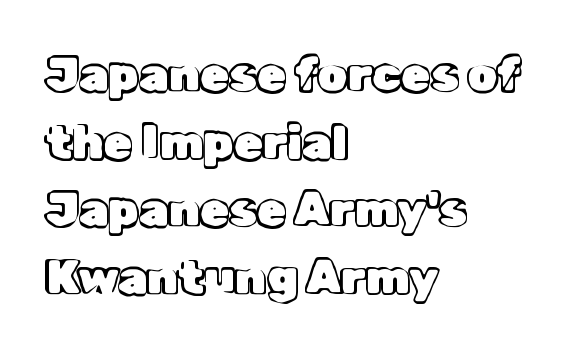
The image shows 47 px text type, upright; set left-aligned, normal line spacing (1.44x), normal letter spacing, not underlined; a medium x-height.
